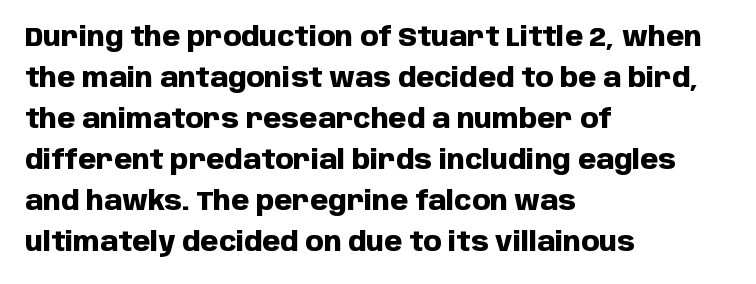
{"italic": "no", "bold": "yes", "underline": "no", "align": "left", "line_spacing": "normal", "line_spacing_ratio": 1.58, "letter_spacing": "normal", "letter_spacing_em": 0.0, "glyph_px": 26}
